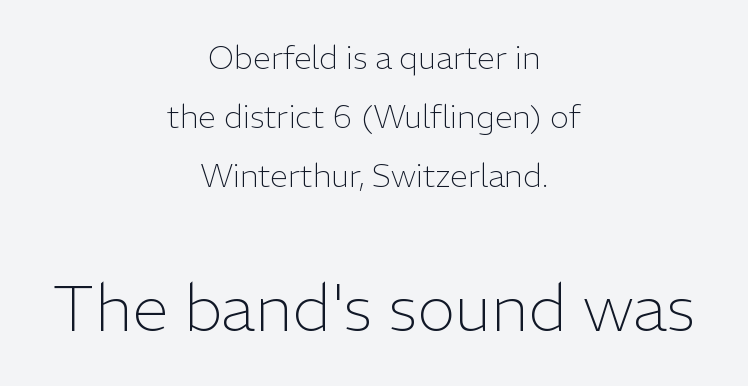
Whoever set this made the second block the dominant, larger element. The string is rendered with underlining switched off. Nope, not italic — everything's standing straight. This rendering employs a face without finishing strokes, i.e., a sans-serif. Is the letter spacing exaggerated? No — it looks like the ordinary default.
